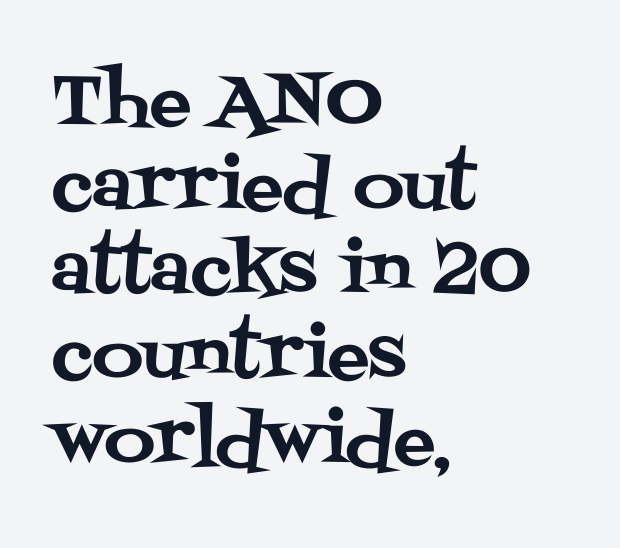
Q: Is the text italic (slanted)? A: No, it is upright.
Q: Is the typeface a serif or a sans-serif typeface? A: Serif.
Q: Is the text underlined? A: No.
Q: How is the paragraph aligned? A: Left-aligned.
Q: Is the spacing between letters normal or unusually wide? A: Normal.
Q: Width (condensed, normal, or wide)? A: Normal.
Q: Stroke contrast? A: Medium.
Q: x-height? A: Large.
Q: Monospaced? A: No.
